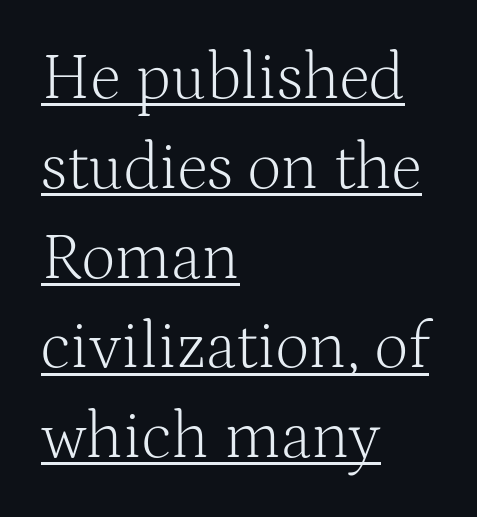
{"serif": "yes", "italic": "no", "bold": "no", "weight": "light", "width": "normal", "stroke_contrast": "medium", "x_height": "medium", "monospaced": "no", "underline": "yes", "align": "left", "line_spacing": "normal", "line_spacing_ratio": 1.36, "letter_spacing": "normal", "letter_spacing_em": 0.0, "glyph_px": 66}
